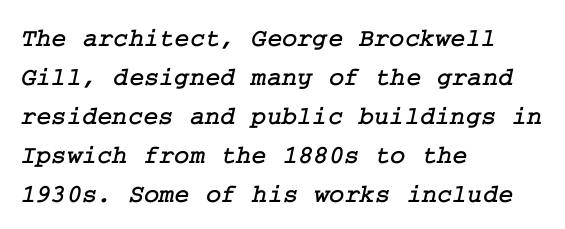
{"underline": "no", "align": "left", "line_spacing": "normal", "line_spacing_ratio": 1.5, "letter_spacing": "normal", "letter_spacing_em": 0.0, "glyph_px": 26}
